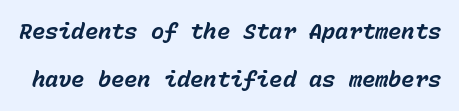
Q: Is the text bold? A: Yes.
Q: Is the text italic (slanted)? A: Yes, it leans right by about 15 degrees.
Q: Is the text underlined? A: No.
Q: Is the spacing between letters normal or unusually wide? A: Normal.
Q: Is the spacing between lines tight, normal or loose? A: Loose.
